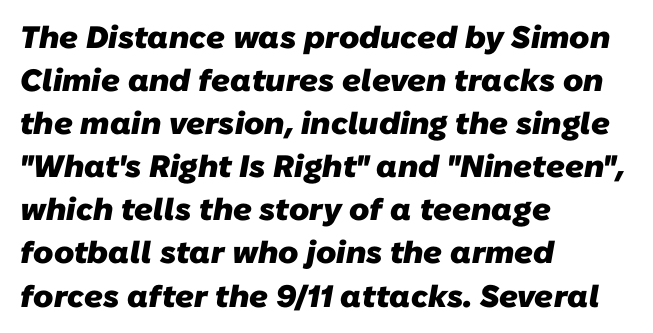
The image shows 31 px heavy sans-serif type; set left-aligned, normal line spacing (1.39x), normal letter spacing, not underlined; low stroke contrast and a medium x-height.
